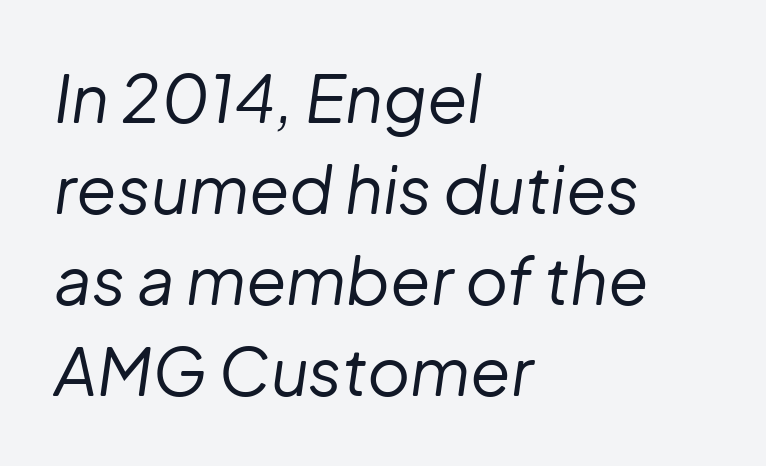
The image shows 66 px regular-weight type, italic (leaning right); set left-aligned, normal line spacing (1.38x), normal letter spacing, not underlined; low stroke contrast and a medium x-height.
